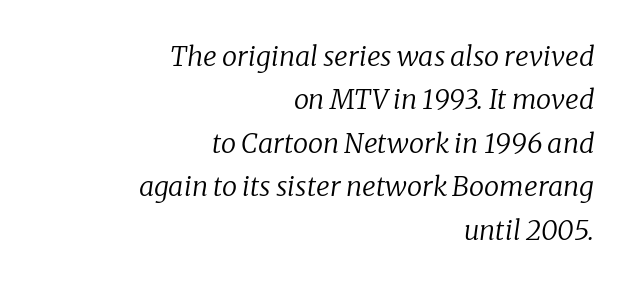
Vertical stems look standard width or narrower in stroke. Has an underline been added? It has not. The text carries the slant typical of an italic or oblique font. What stands out about the letter spacing? Nothing — it is the standard amount. The text block is weighted toward the right margin, trailing off unevenly leftward.
